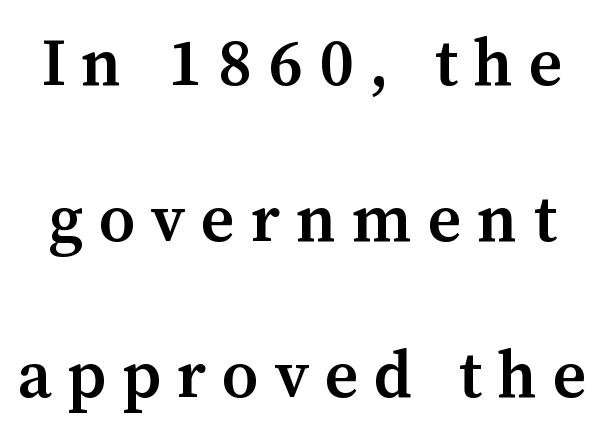
Note the varied advance widths — an 'i' is clearly narrower than an 'm'. Rows of type keep a wide berth in the vertical direction. Is the letter spacing exaggerated? Yes — the characters are pushed far apart. Is the type bold? Partly — it's a semibold, heavier than regular but not fully bold. Font category for this specimen: serif. The space beneath each line is pristine and unruled.
